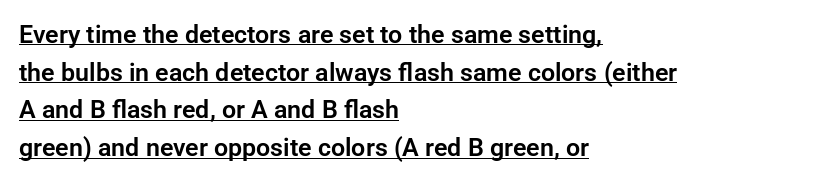
Interline gaps are of average width in this sample. The letterforms sit shoulder to shoulder at normal distance. Does a line run under the words? Yes, clearly. No italicization has been applied; the sample stays upright. Does the copy run flush right? No — it runs flush left.
